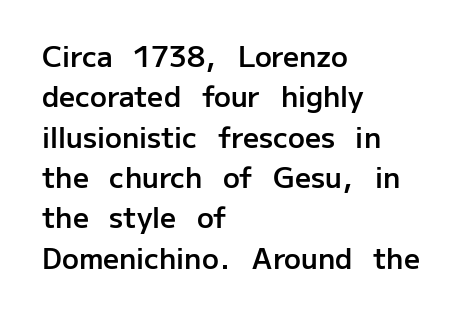
{"serif": "no", "italic": "no", "bold": "semi", "weight": "semibold", "width": "normal", "stroke_contrast": "low", "x_height": "medium", "monospaced": "no", "underline": "no", "align": "left", "line_spacing": "normal", "line_spacing_ratio": 1.44, "letter_spacing": "normal", "letter_spacing_em": 0.0, "glyph_px": 28}
